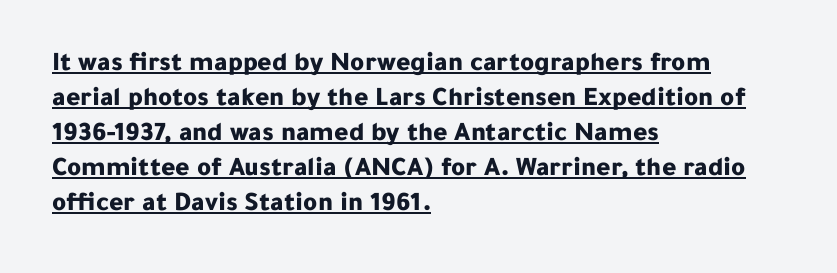
{"italic": "no", "bold": "yes", "underline": "yes", "align": "left", "line_spacing": "normal", "line_spacing_ratio": 1.3, "letter_spacing": "normal", "letter_spacing_em": 0.0, "glyph_px": 27}
